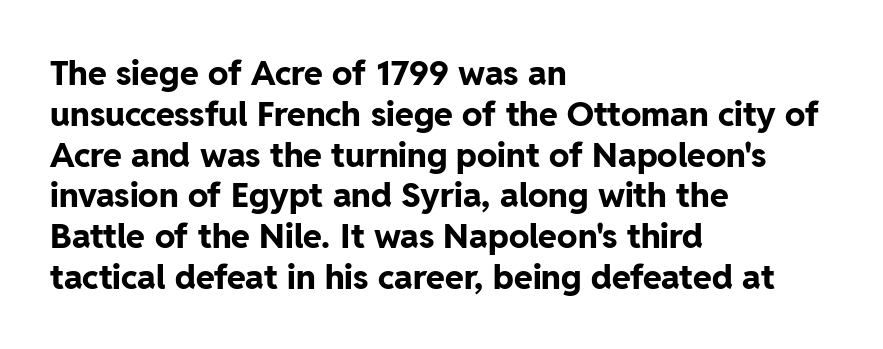
The image shows 34 px bold sans-serif type, upright; set left-aligned, line spacing 1.2x, normal letter spacing, not underlined; low stroke contrast and a medium x-height.
